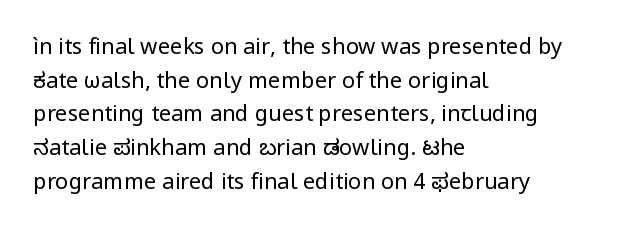
{"italic": "no", "bold": "no", "underline": "no", "align": "left", "line_spacing": "normal", "line_spacing_ratio": 1.53, "letter_spacing": "normal", "letter_spacing_em": 0.0, "glyph_px": 22}
